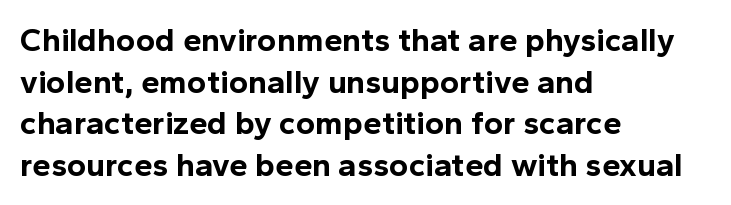
Where is the straight margin? On the left. Varying glyph widths throughout — classic text-font behaviour. Underline: absent. The specimen reads as upright at a glance.
